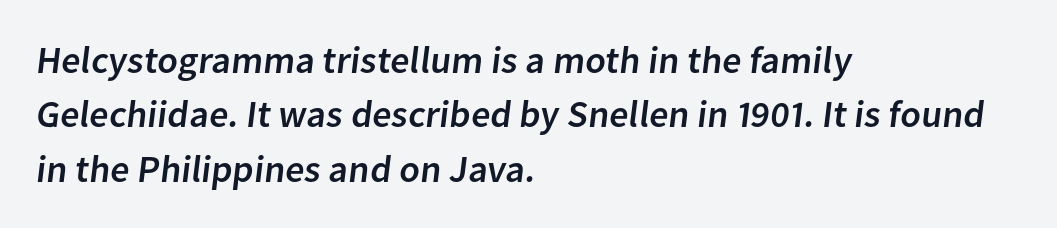
Students, note that the glyphs here touch the page at normal intervals. In terms of letterform style, serifs are entirely absent. Leading: standard. Varying glyph widths throughout — classic text-font behaviour. Layout note: lines flush left. Words float on clear page, feet unadorned.
